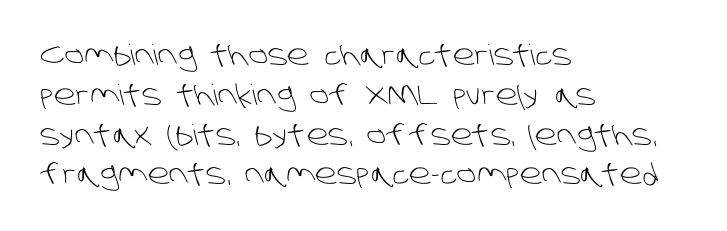
The image shows 28 px light sans-serif type; set left-aligned, normal line spacing (1.42x), normal letter spacing, not underlined; low stroke contrast and a large x-height.
